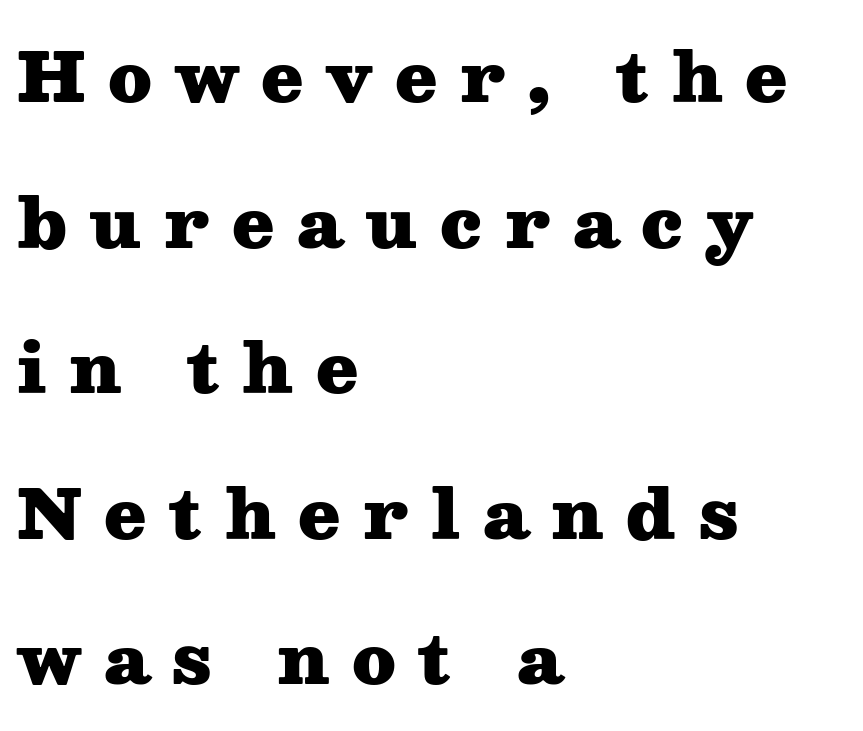
{"serif": "yes", "italic": "no", "bold": "yes", "weight": "heavy", "width": "wide", "stroke_contrast": "medium", "x_height": "medium", "monospaced": "no", "underline": "no", "align": "left", "line_spacing": "loose", "line_spacing_ratio": 2.14, "letter_spacing": "wide", "letter_spacing_em": 0.33, "glyph_px": 68}
